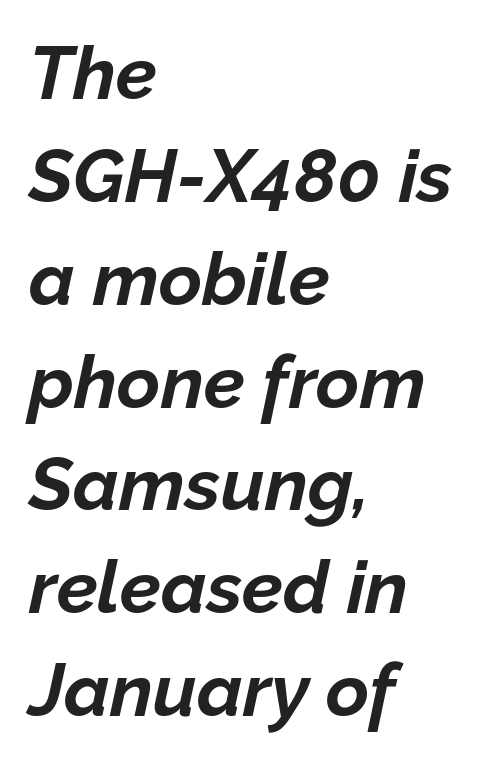
Notice how the stems are inclined rather than vertical — that's the hallmark of italics. These lines are rendered in a variable-pitch font. A bare baseline throughout the passage. Words appear dense and cohesive because spacing is normal. The space between consecutive lines is moderate.
